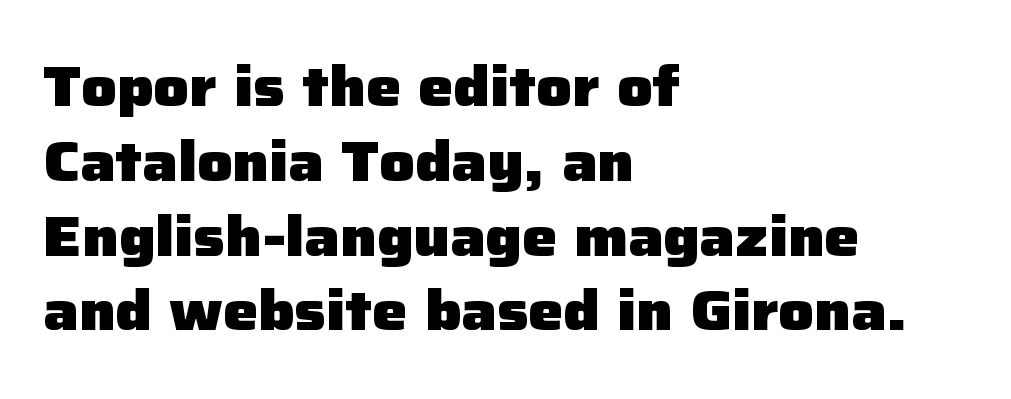
Q: Is the text bold? A: Yes.
Q: Is the text italic (slanted)? A: No, it is upright.
Q: Is the typeface a serif or a sans-serif typeface? A: Sans-serif.
Q: Is the text underlined? A: No.
Q: How is the paragraph aligned? A: Left-aligned.
Q: Is the spacing between letters normal or unusually wide? A: Normal.
Q: Is the spacing between lines tight, normal or loose? A: Normal.
Q: Width (condensed, normal, or wide)? A: Normal.
Q: Stroke contrast? A: Low.
Q: x-height? A: Medium.
Q: Monospaced? A: No.
